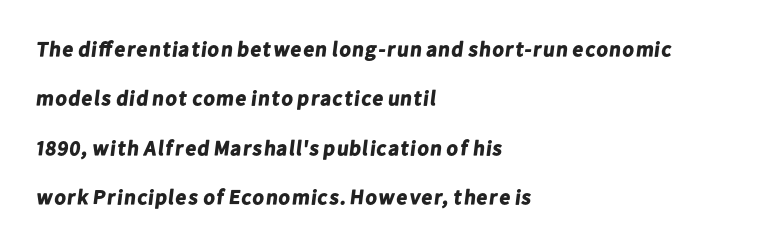
The image shows 21 px bold type; set left-aligned, loose line spacing (2.35x), normal letter spacing, not underlined.
